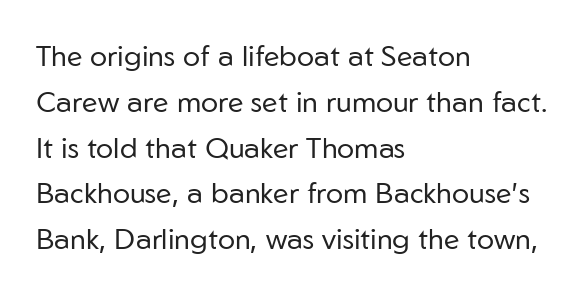
Observe the absence of serifs on each vertical stroke in this sample. Alignment: flush left. Descenders are the only things crossing below the line. This sample uses an upright cut, with every glyph sitting square on the baseline. Ink coverage per letter is moderate at most.
